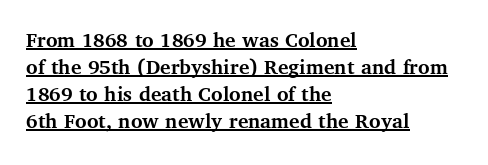
{"italic": "no", "bold": "yes", "underline": "yes", "align": "left", "line_spacing_ratio": 1.22, "letter_spacing": "normal", "letter_spacing_em": 0.0, "glyph_px": 22}
